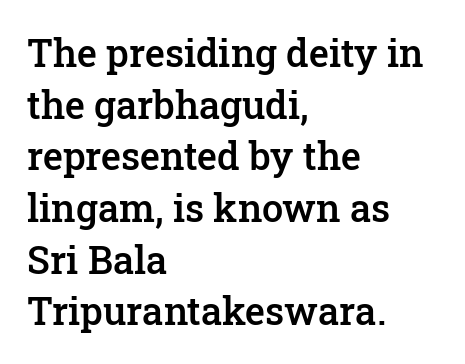
The image shows 38 px semibold serif type, upright; set left-aligned, normal line spacing (1.36x), normal letter spacing, not underlined; low stroke contrast and a medium x-height.
